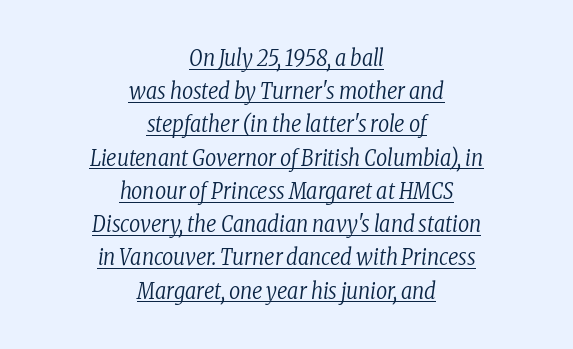
The image shows 22 px text type, italic (leaning right); set centered, normal line spacing (1.51x), normal letter spacing, underlined.
